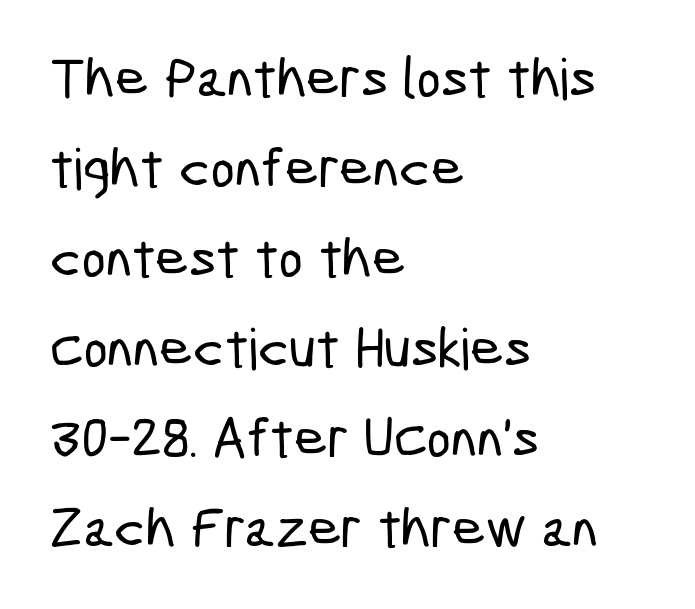
The image shows 57 px condensed sans-serif type; set left-aligned, normal line spacing (1.58x), normal letter spacing, not underlined; low stroke contrast and a medium x-height.
